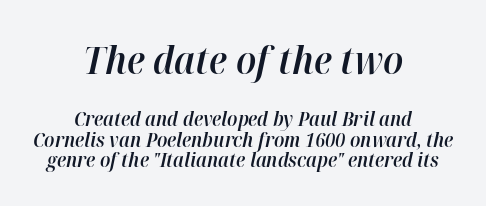
The image shows 39 px semibold type, italic (leaning right); set centered, tight line spacing (1.04x), normal letter spacing, not underlined; the first (top) block is 1.95x larger; high stroke contrast and a medium x-height.
